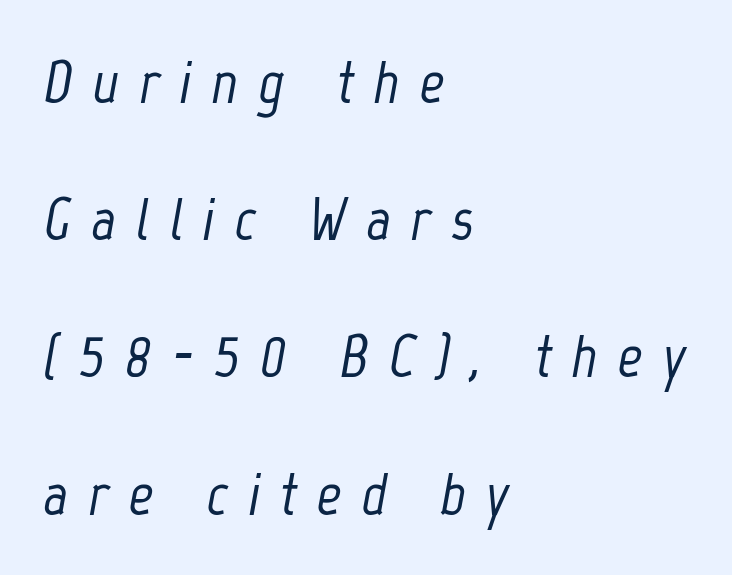
Q: Is the text italic (slanted)? A: Yes, it leans right by about 12 degrees.
Q: Is the text underlined? A: No.
Q: How is the paragraph aligned? A: Left-aligned.
Q: Is the spacing between letters normal or unusually wide? A: Unusually wide.
Q: Is the spacing between lines tight, normal or loose? A: Loose.
Q: Width (condensed, normal, or wide)? A: Condensed.
Q: Stroke contrast? A: Low.
Q: x-height? A: Medium.
Q: Monospaced? A: No.
